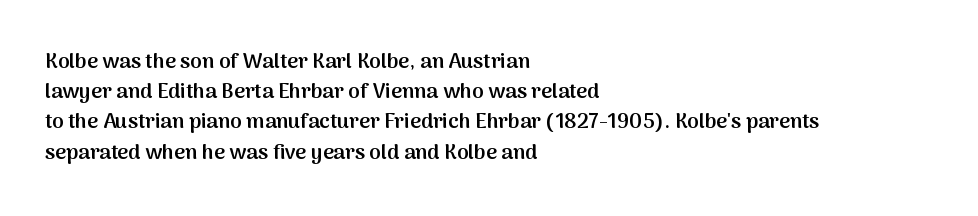
The image shows 21 px text type, upright; set left-aligned, normal line spacing (1.44x), normal letter spacing, not underlined.
